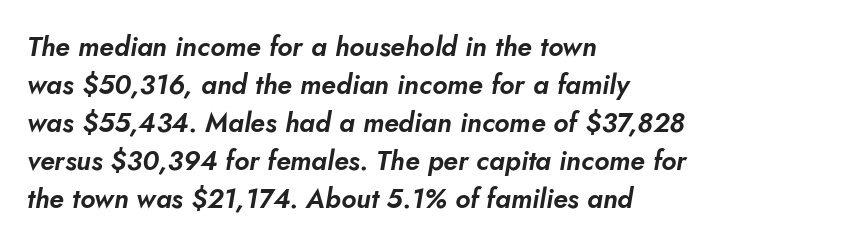
Q: Is the text italic (slanted)? A: Yes, it leans right by about 5 degrees.
Q: Is the text underlined? A: No.
Q: How is the paragraph aligned? A: Left-aligned.
Q: Is the spacing between letters normal or unusually wide? A: Normal.
Q: Is the spacing between lines tight, normal or loose? A: Normal.
